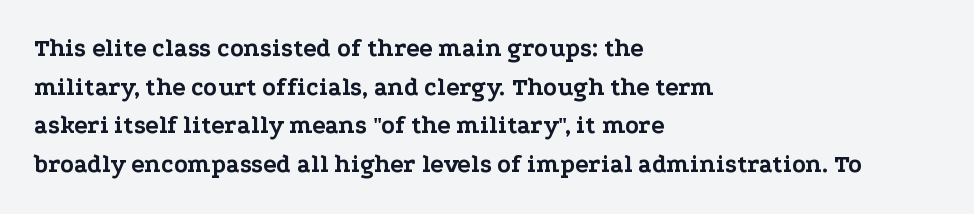
{"italic": "no", "bold": "yes", "underline": "no", "align": "left", "line_spacing": "normal", "line_spacing_ratio": 1.55, "letter_spacing": "normal", "letter_spacing_em": 0.0, "glyph_px": 25}
